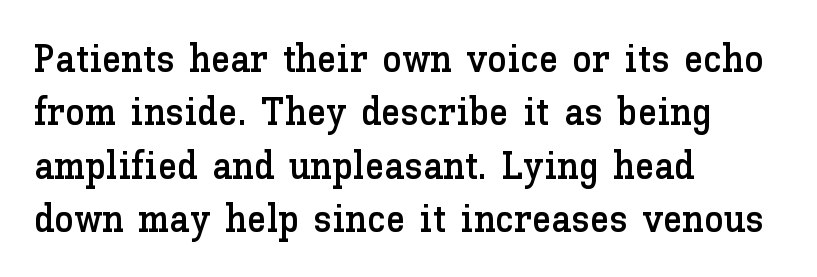
These lines were composed using upright roman letters. There is no visible air inserted between adjacent glyphs. Check under the words: just untouched page. You could not count columns in this text — the font is proportionally spaced.
